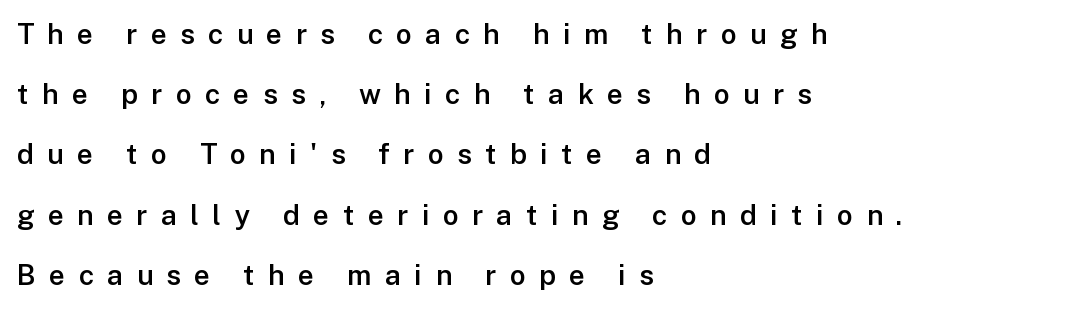
The image shows 28 px semibold sans-serif type, upright; set left-aligned, loose line spacing (2.15x), unusually wide letter spacing (+0.48 em), not underlined; low stroke contrast and a medium x-height.
